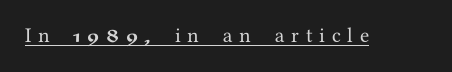
{"italic": "no", "underline": "yes", "letter_spacing": "wide", "letter_spacing_em": 0.32, "glyph_px": 21}
